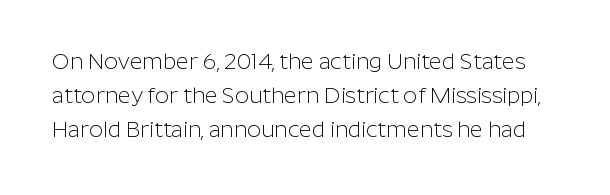
Q: Is the text bold? A: No.
Q: Is the text italic (slanted)? A: No, it is upright.
Q: Is the text underlined? A: No.
Q: Is the spacing between letters normal or unusually wide? A: Normal.
Q: Is the spacing between lines tight, normal or loose? A: Normal.
